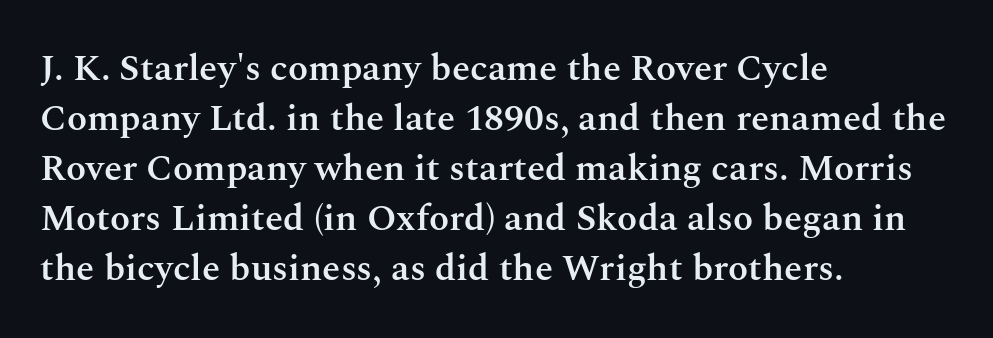
Q: Is the text bold? A: Semi-bold.
Q: Is the text italic (slanted)? A: No, it is upright.
Q: Is the typeface a serif or a sans-serif typeface? A: Serif.
Q: Is the text underlined? A: No.
Q: How is the paragraph aligned? A: Left-aligned.
Q: Is the spacing between letters normal or unusually wide? A: Normal.
Q: Is the spacing between lines tight, normal or loose? A: Normal.
Q: Width (condensed, normal, or wide)? A: Normal.
Q: Stroke contrast? A: Medium.
Q: x-height? A: Medium.
Q: Monospaced? A: No.
